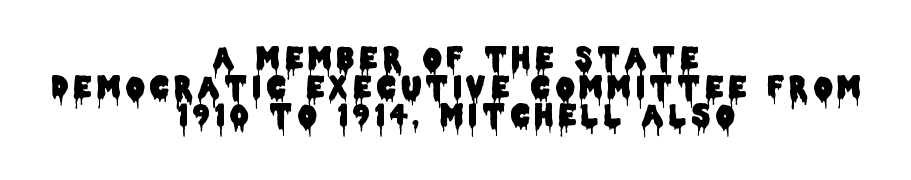
{"serif": "no", "italic": "no", "width": "condensed", "stroke_contrast": "low", "x_height": "large", "monospaced": "no", "underline": "no", "align": "center", "line_spacing": "tight", "line_spacing_ratio": 0.99, "glyph_px": 29}
